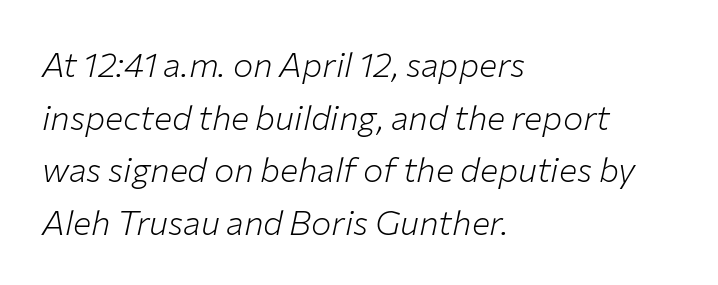
{"italic": "yes", "lean": "right", "slant_degrees": 12, "bold": "no", "weight": "light", "width": "normal", "stroke_contrast": "low", "x_height": "medium", "monospaced": "no", "underline": "no", "align": "left", "line_spacing": "normal", "line_spacing_ratio": 1.55, "letter_spacing": "normal", "letter_spacing_em": 0.0, "glyph_px": 34}
